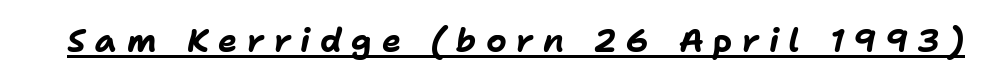
Quick note: italic. The tracking reads as deliberately expanded to a designer's eye. Set as a true bold cut, around the 700 mark. A typographer would call this underscored text.
